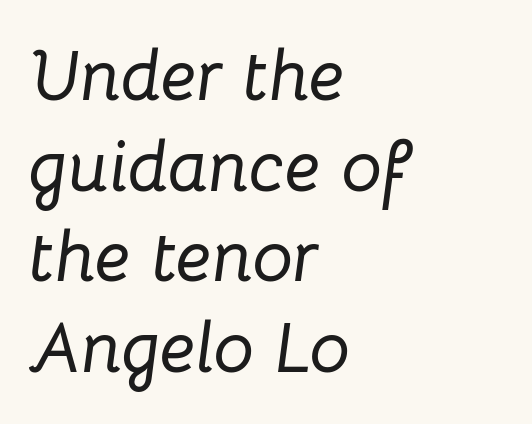
The image shows 72 px text type, italic (leaning right); set left-aligned, normal line spacing (1.26x), normal letter spacing, not underlined; low stroke contrast and a medium x-height.
